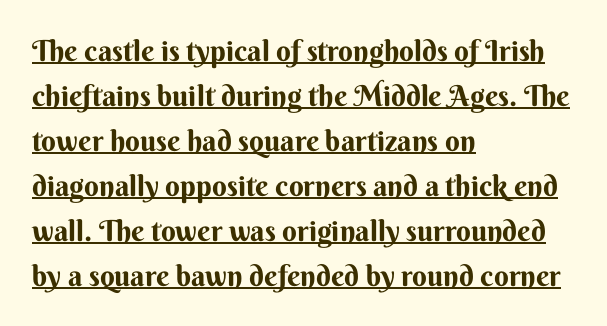
Q: Is the text bold? A: Yes.
Q: Is the text italic (slanted)? A: No, it is upright.
Q: Is the typeface a serif or a sans-serif typeface? A: Sans-serif.
Q: Is the text underlined? A: Yes.
Q: How is the paragraph aligned? A: Left-aligned.
Q: Is the spacing between letters normal or unusually wide? A: Normal.
Q: Is the spacing between lines tight, normal or loose? A: Normal.
Q: Width (condensed, normal, or wide)? A: Normal.
Q: Stroke contrast? A: Medium.
Q: x-height? A: Small.
Q: Monospaced? A: No.
